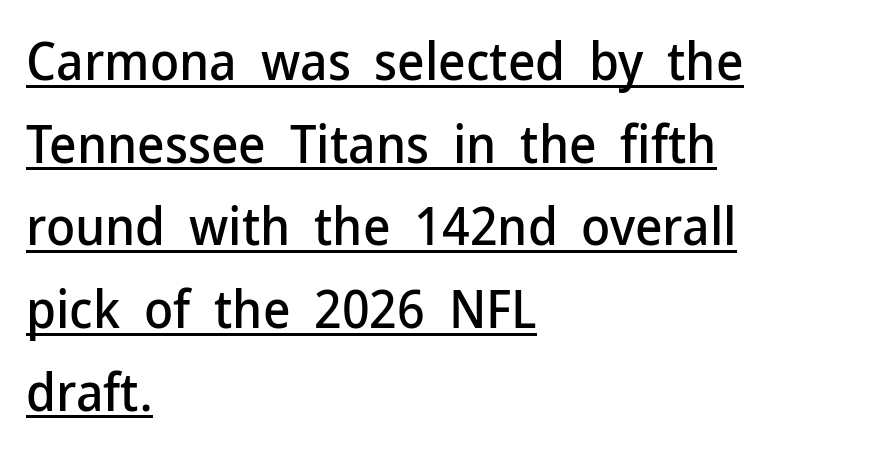
{"serif": "no", "italic": "no", "width": "normal", "stroke_contrast": "low", "x_height": "medium", "monospaced": "no", "underline": "yes", "align": "left", "line_spacing": "normal", "line_spacing_ratio": 1.56, "letter_spacing": "normal", "letter_spacing_em": 0.0, "glyph_px": 53}
